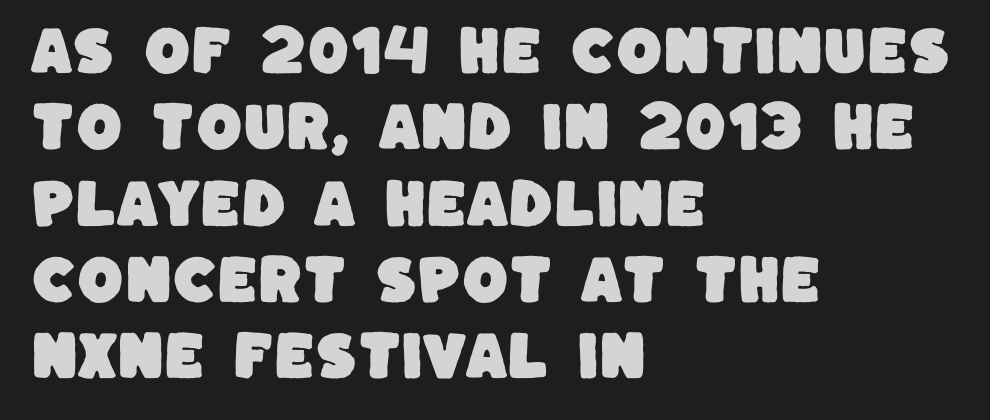
A clean baseline with only descenders dipping below it. The passage shown stacks its lines at a standard gap. In terms of letterspacing, this is plain default setting. Compared with a centered layout, this one pins lines to the left instead. Proportional: the letters do not fall into vertical columns.
